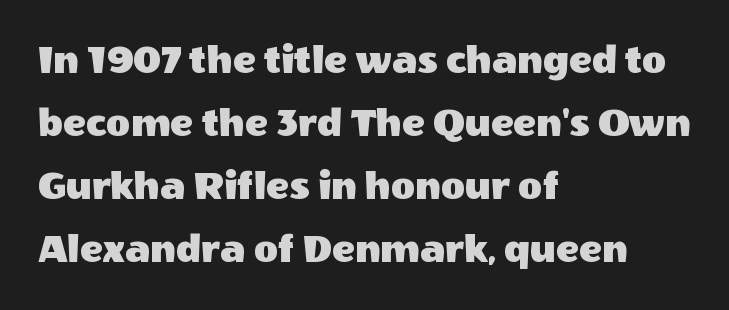
Every stem runs plumb, perpendicular to the baseline. The lines sit at an ordinary, default distance from one another. Spacing between characters is what you'd get straight out of the box. The letters advance in unequal steps, a hallmark of proportional type. A classic flush-left, rag-right setting is used for this passage. You can tell from the bare stems that sans-serif type was used.
